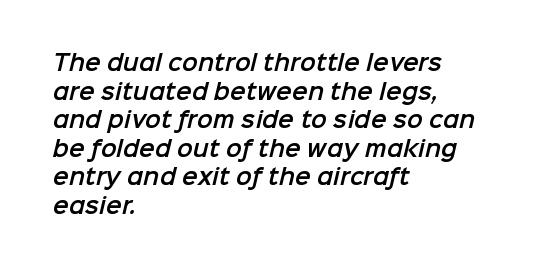
{"underline": "no", "align": "left", "line_spacing": "normal", "line_spacing_ratio": 1.36, "letter_spacing": "normal", "letter_spacing_em": 0.0, "glyph_px": 21}
